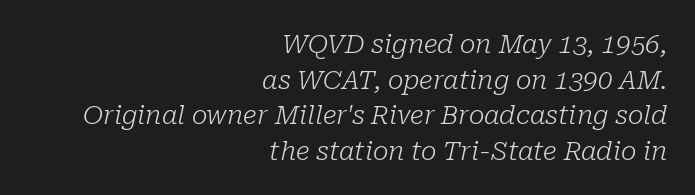
Look at the tracking — it's just the regular setting, nothing added. The words here are not underlined. These lines sit exactly where default settings would place them. Is the block centered? No — it sits flush against the right margin. Stroke mass is kept to a normal reading level or below.
